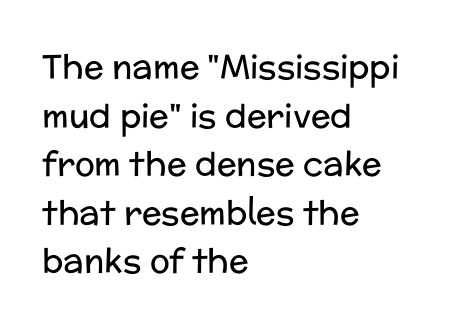
You can tell it's not italic because the verticals are truly vertical. On a weight scale, this lands at 450 or below. This rendering leaves character spacing at its baseline value. The letters advance in unequal steps, a hallmark of proportional type. Does the leading feel generous? No, just average.
